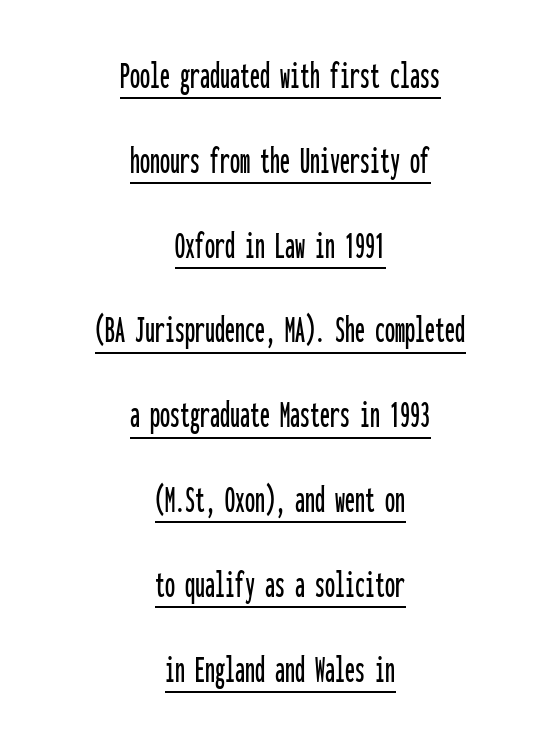
The image shows 40 px condensed sans-serif type, upright, monospaced; set centered, loose line spacing (2.12x), normal letter spacing, underlined; low stroke contrast and a medium x-height.
